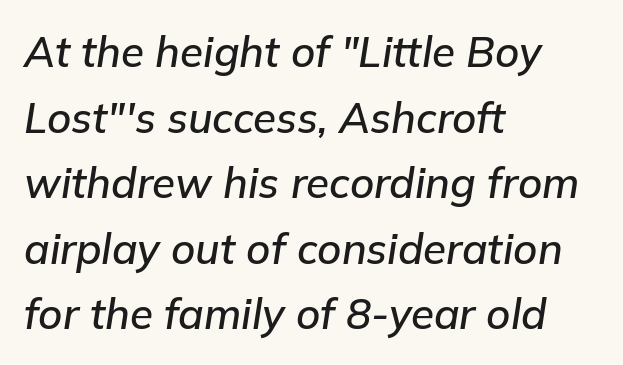
Q: Is the text italic (slanted)? A: Yes, it leans right by about 9 degrees.
Q: Is the text underlined? A: No.
Q: How is the paragraph aligned? A: Left-aligned.
Q: Is the spacing between letters normal or unusually wide? A: Normal.
Q: Is the spacing between lines tight, normal or loose? A: Normal.
Q: Width (condensed, normal, or wide)? A: Normal.
Q: Stroke contrast? A: Low.
Q: x-height? A: Medium.
Q: Monospaced? A: No.
